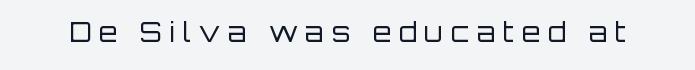
{"italic": "no", "bold": "no", "underline": "no", "letter_spacing": "wide", "letter_spacing_em": 0.28, "glyph_px": 27}
